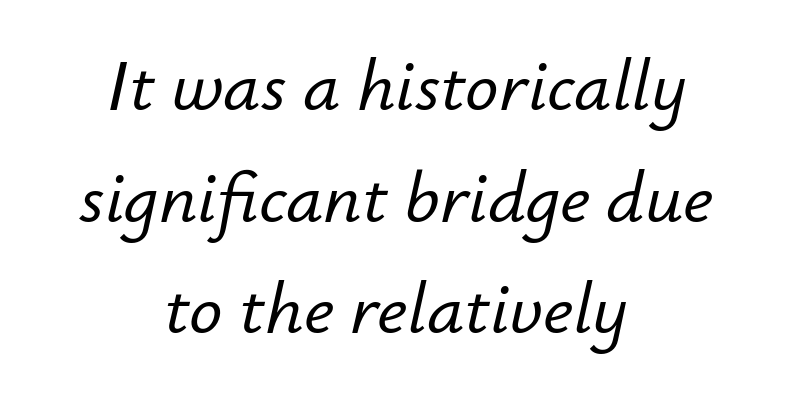
The image shows 74 px text type, italic (leaning right); set centered, normal line spacing (1.51x), normal letter spacing, not underlined; low stroke contrast and a small x-height.
